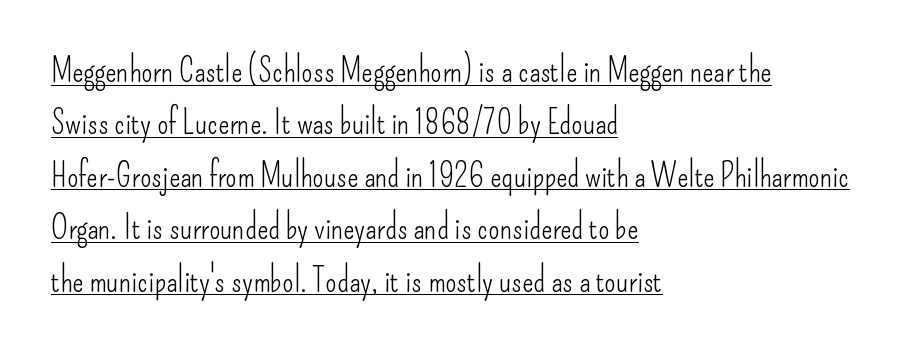
The image shows 33 px light, condensed sans-serif type, upright; set left-aligned, normal line spacing (1.59x), normal letter spacing, underlined; low stroke contrast and a small x-height.
